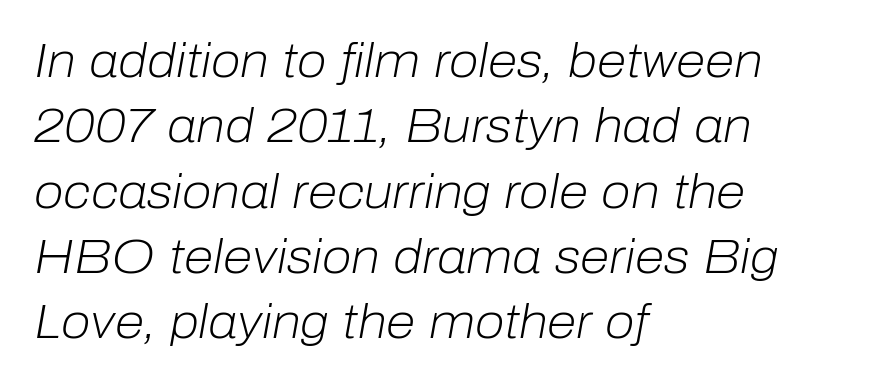
{"italic": "yes", "lean": "right", "slant_degrees": 10, "bold": "no", "weight": "light", "width": "normal", "stroke_contrast": "low", "x_height": "medium", "monospaced": "no", "underline": "no", "align": "left", "line_spacing": "normal", "line_spacing_ratio": 1.36, "letter_spacing": "normal", "letter_spacing_em": 0.0, "glyph_px": 48}
